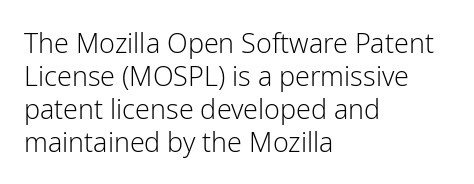
Q: Is the text bold? A: No.
Q: Is the text italic (slanted)? A: No, it is upright.
Q: Is the text underlined? A: No.
Q: How is the paragraph aligned? A: Left-aligned.
Q: Is the spacing between letters normal or unusually wide? A: Normal.
